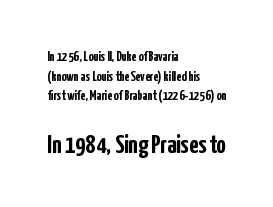
{"italic": "no", "bold": "yes", "underline": "no", "align": "left", "line_spacing": "normal", "line_spacing_ratio": 1.41, "letter_spacing": "normal", "letter_spacing_em": 0.0, "larger_block": "second", "size_ratio": 1.86, "glyph_px": 26}
